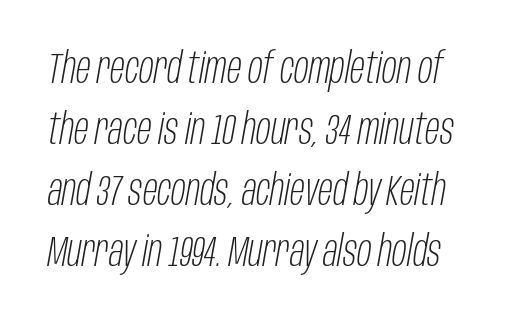
The face used here is rendered with its standard letterfit. These lines sit exactly where default settings would place them. Stems here are at most as thick as an everyday book face. The specimen reads as italic at a glance. Looks like regular typesetting: each glyph gets only the width it needs.
